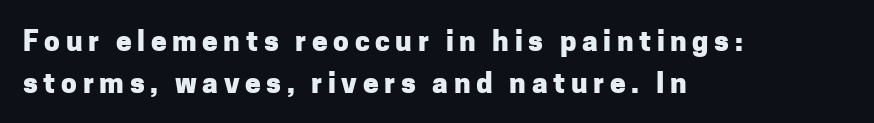
The face used here has the dense, thick strokes of a bold. This sample uses expanded letter spacing, leaving extra air between glyphs. Varying glyph widths throughout — classic text-font behaviour. Any mark beneath the type? The region is blank.
